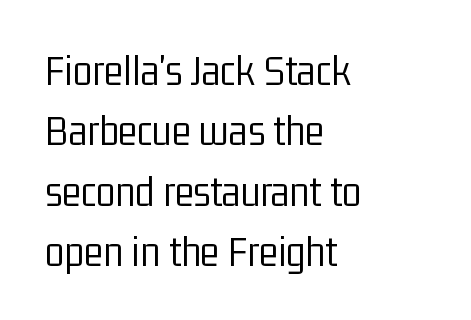
Rows of type keep a routine distance in the vertical direction. Proportional: the letters do not fall into vertical columns. The face looks like a standard text weight, possibly lighter. Type without underlining.
